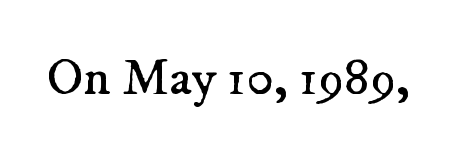
{"serif": "yes", "bold": "no", "weight": "regular", "width": "normal", "stroke_contrast": "low", "x_height": "small", "monospaced": "no", "underline": "no", "letter_spacing": "normal", "letter_spacing_em": 0.0, "glyph_px": 52}
